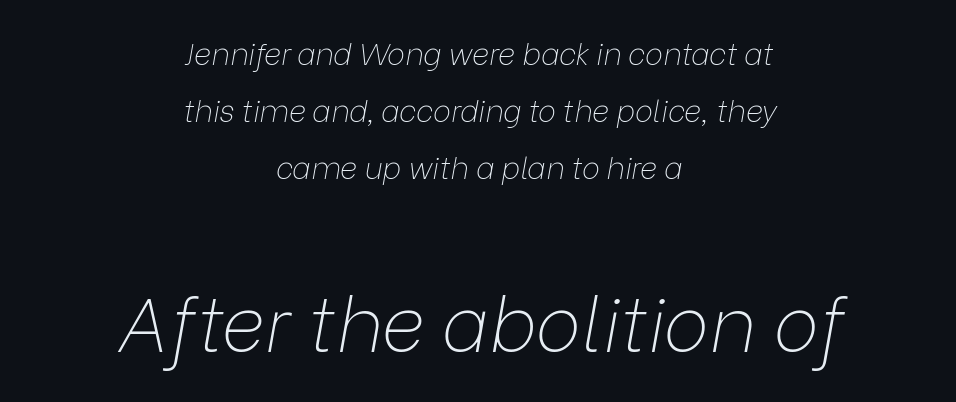
{"italic": "yes", "lean": "right", "slant_degrees": 9, "bold": "no", "weight": "thin", "width": "normal", "stroke_contrast": "low", "x_height": "medium", "monospaced": "no", "underline": "no", "align": "center", "line_spacing": "loose", "line_spacing_ratio": 1.9, "letter_spacing": "normal", "letter_spacing_em": 0.0, "larger_block": "second", "size_ratio": 2.53, "glyph_px": 76}
